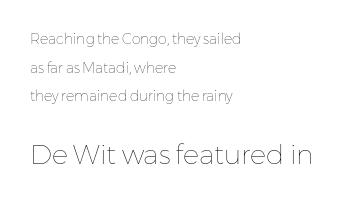
{"italic": "no", "bold": "no", "underline": "no", "align": "left", "line_spacing": "loose", "line_spacing_ratio": 2.04, "letter_spacing": "normal", "letter_spacing_em": 0.0, "larger_block": "second", "size_ratio": 1.93, "glyph_px": 27}
